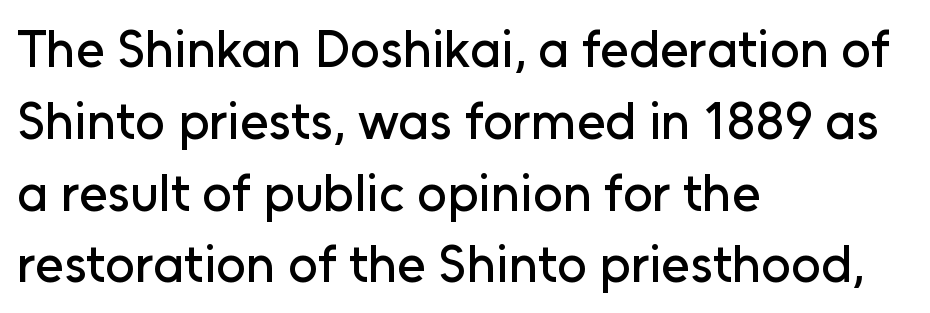
The image shows 52 px sans-serif type, upright; set left-aligned, normal line spacing (1.38x), normal letter spacing, not underlined; low stroke contrast and a medium x-height.
